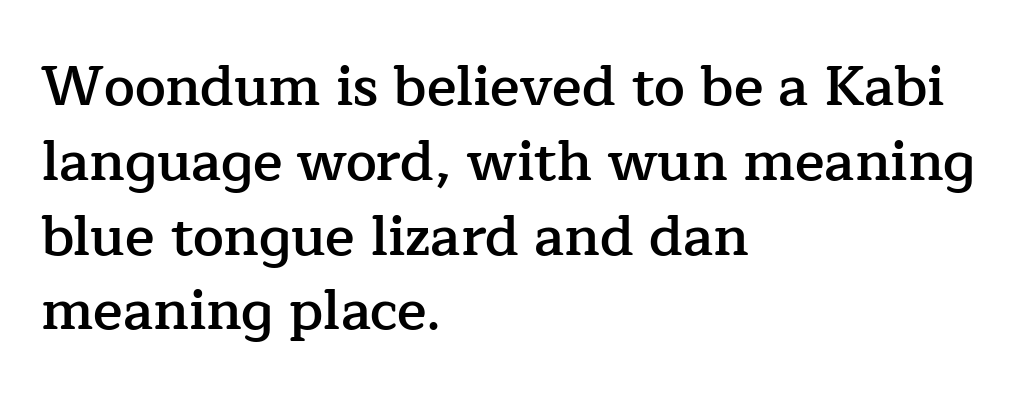
Q: Is the text bold? A: Semi-bold.
Q: Is the text italic (slanted)? A: No, it is upright.
Q: Is the typeface a serif or a sans-serif typeface? A: Serif.
Q: Is the text underlined? A: No.
Q: How is the paragraph aligned? A: Left-aligned.
Q: Is the spacing between letters normal or unusually wide? A: Normal.
Q: Is the spacing between lines tight, normal or loose? A: Normal.
Q: Width (condensed, normal, or wide)? A: Normal.
Q: Stroke contrast? A: Low.
Q: x-height? A: Medium.
Q: Monospaced? A: No.
